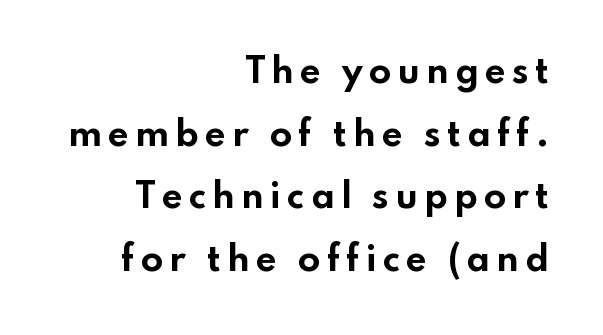
The vertical gap from one line to the next is large. Plenty of ink on the page — the face is bold. The passage shown is typed in a proportional face where columns would drift. Where is the straight margin? On the right. The foot of each line stays bare and open.
